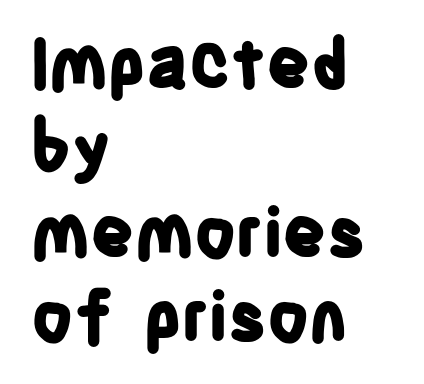
This sample uses an upright cut, with every glyph sitting square on the baseline. Look at the stroke-to-counter ratio: heavy, a bold. The baseline area is clear. Alignment: flush left. Proportional: the letters do not fall into vertical columns. The gaps between neighbouring characters are ordinary and unremarkable.
